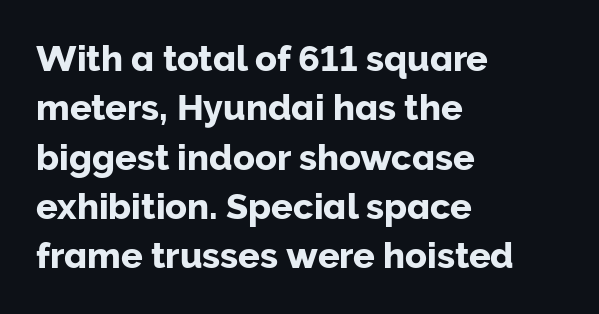
Observe the ordinary spacing: letters are neighbours, not strangers. Look at the bottom of the vertical strokes: they stop flat, with no serifs. You could not count columns in this text — the font is proportionally spaced. Interline gaps are of average width in this sample. Horizontally, the lines are justified to the leading edge only. The specimen reads as upright at a glance.
